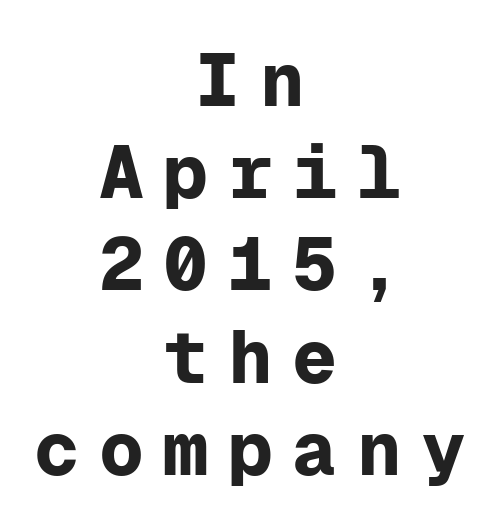
Q: Is the text bold? A: Yes.
Q: Is the text italic (slanted)? A: No, it is upright.
Q: Is the typeface a serif or a sans-serif typeface? A: Sans-serif.
Q: Is the text underlined? A: No.
Q: How is the paragraph aligned? A: Centered.
Q: Is the spacing between letters normal or unusually wide? A: Unusually wide.
Q: Width (condensed, normal, or wide)? A: Normal.
Q: Stroke contrast? A: Low.
Q: x-height? A: Medium.
Q: Monospaced? A: Yes.
